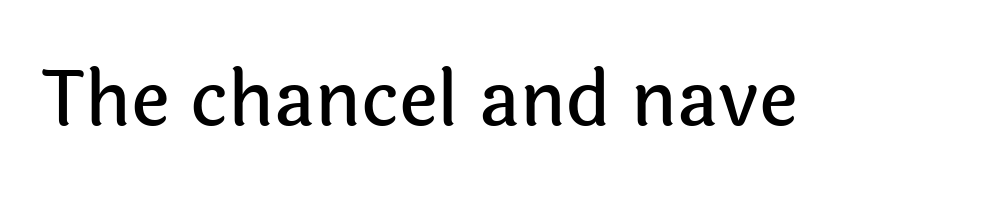
The characters display no serif detailing; their extremities are plain. Spacing verdict: proportional, widths tailored to each character. Standard letterfit; no display-style spreading of the glyphs. The string is rendered with underlining switched off. The lettering holds an erect, upright posture throughout.
